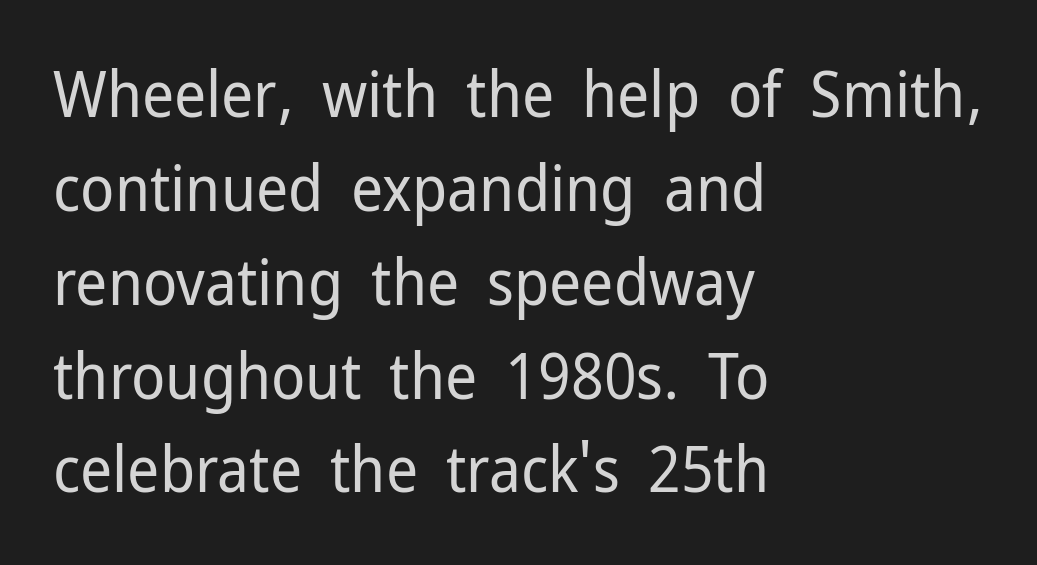
Q: Is the text bold? A: No.
Q: Is the text italic (slanted)? A: No, it is upright.
Q: Is the typeface a serif or a sans-serif typeface? A: Sans-serif.
Q: Is the text underlined? A: No.
Q: How is the paragraph aligned? A: Left-aligned.
Q: Is the spacing between letters normal or unusually wide? A: Normal.
Q: Is the spacing between lines tight, normal or loose? A: Normal.
Q: Width (condensed, normal, or wide)? A: Normal.
Q: Stroke contrast? A: Low.
Q: x-height? A: Medium.
Q: Monospaced? A: No.
